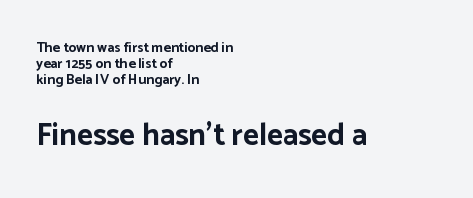
The face used here has the dense, thick strokes of a bold. Varying glyph widths throughout — classic text-font behaviour. Leftover space on each line is placed entirely after the last word. Observe the ordinary spacing: letters are neighbours, not strangers. The passage shown is not underscored anywhere. Here the second block reads like a headline and the first like body copy.
